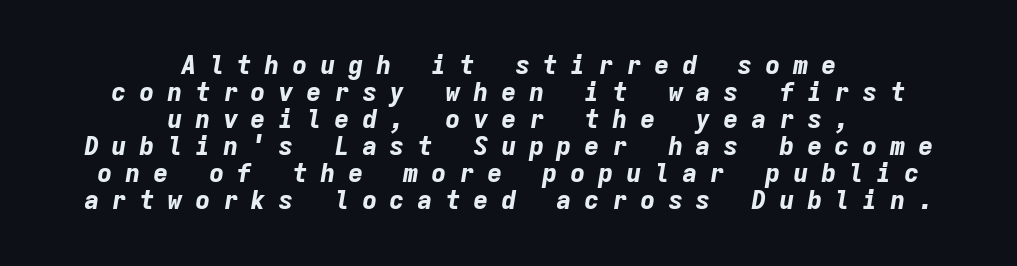
{"italic": "yes", "lean": "right", "slant_degrees": 9, "bold": "yes", "underline": "no", "align": "center", "line_spacing": "tight", "line_spacing_ratio": 1.04, "letter_spacing": "wide", "letter_spacing_em": 0.47, "glyph_px": 26}
